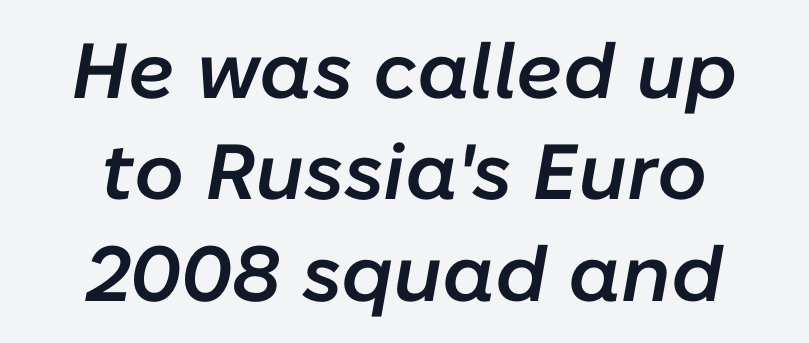
Whoever set this chose a conventional vertical rhythm. You could not count columns in this text — the font is proportionally spaced. Weight check: semibold — heavier than regular, not quite bold. The rag falls on both sides of this text block equally.
